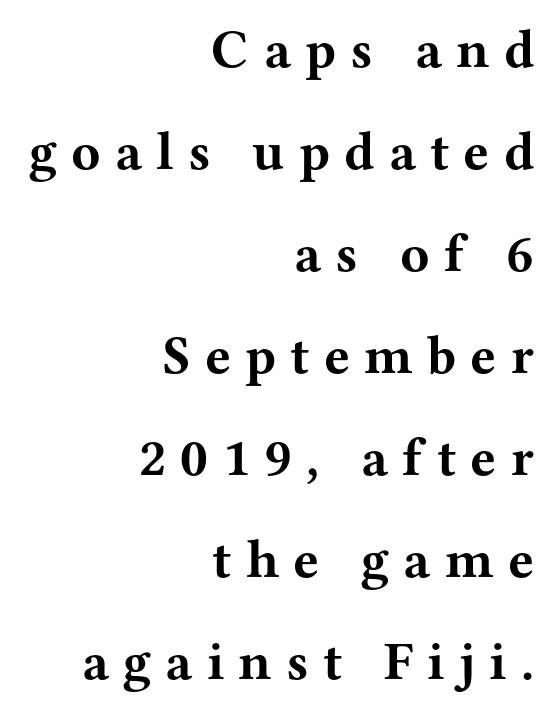
{"serif": "yes", "italic": "no", "bold": "yes", "weight": "bold", "width": "wide", "stroke_contrast": "medium", "x_height": "medium", "monospaced": "no", "underline": "no", "align": "right", "line_spacing_ratio": 1.89, "letter_spacing": "wide", "letter_spacing_em": 0.26, "glyph_px": 54}
